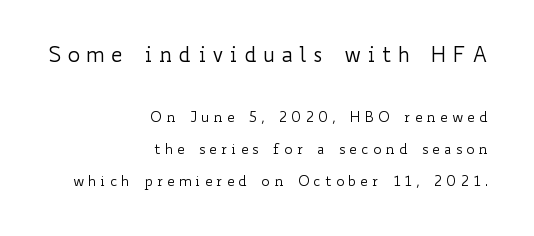
The image shows 21 px text type, upright; set right-aligned, loose line spacing (2.28x), unusually wide letter spacing (+0.28 em), not underlined; the first (top) block is 1.5x larger.
